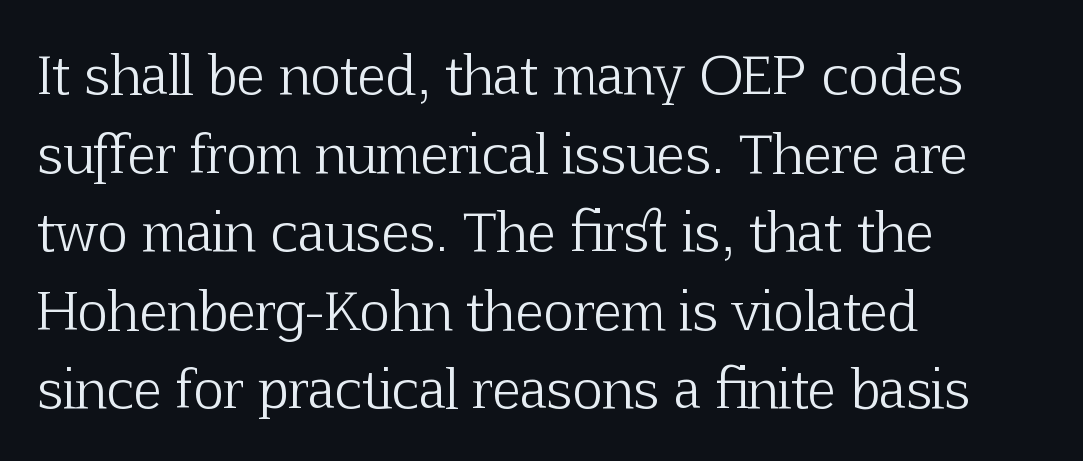
The image shows 52 px light serif type, upright; set left-aligned, normal line spacing (1.51x), normal letter spacing, not underlined; low stroke contrast and a medium x-height.
